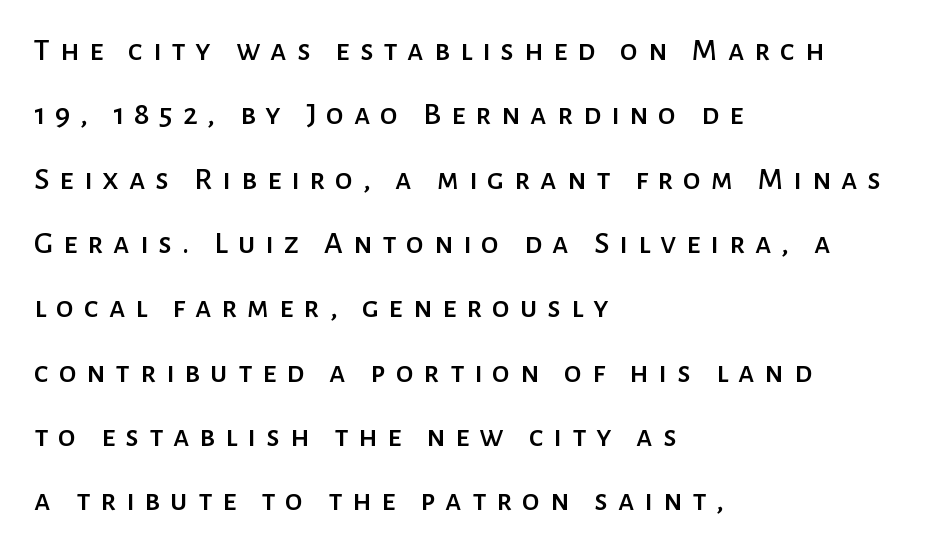
Does extra space separate the letters? Yes, quite a lot of it. The letters stand upright; this is a roman face. The rendering shows plain stroke endings on the letterforms — a sans-serif design. Casual observation: everything's shoved over to the left. In terms of leading, this rendering errs on the spacious side. Check under the words: just untouched page.
